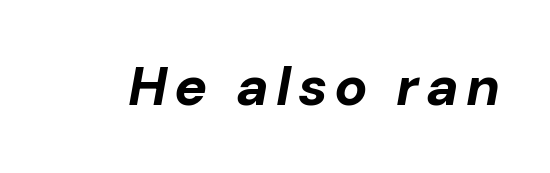
Q: Is the text bold? A: Yes.
Q: Is the text italic (slanted)? A: Yes, it leans right by about 10 degrees.
Q: Is the text underlined? A: No.
Q: Width (condensed, normal, or wide)? A: Normal.
Q: Stroke contrast? A: Low.
Q: x-height? A: Medium.
Q: Monospaced? A: No.
